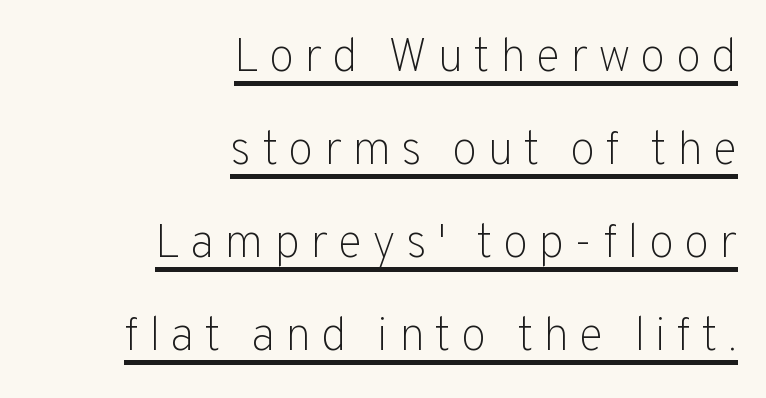
The image shows 47 px light sans-serif type, upright; set right-aligned, loose line spacing (1.98x), unusually wide letter spacing (+0.21 em), underlined; low stroke contrast and a medium x-height.
